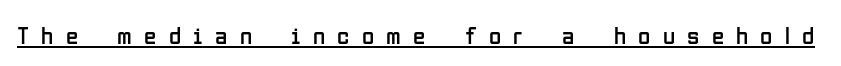
The image shows 25 px text type, upright; set unusually wide letter spacing (+0.49 em), underlined.
